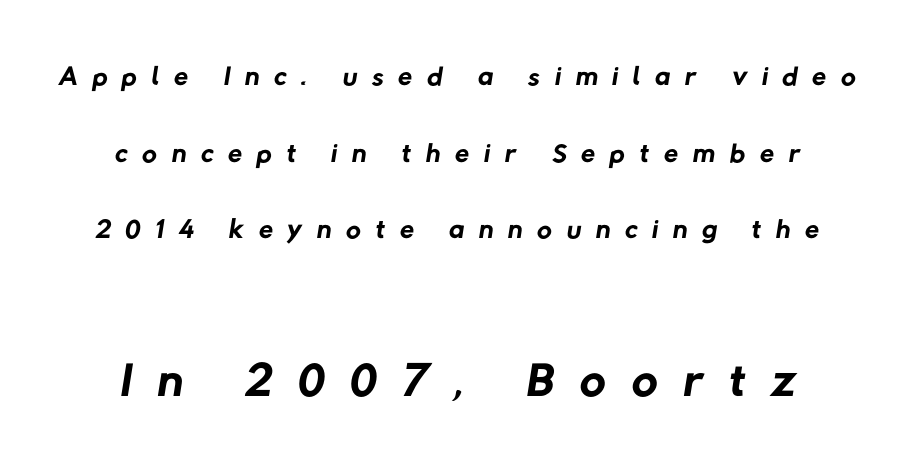
The image shows 72 px regular-weight sans-serif type; set line spacing 1.87x, unusually wide letter spacing (+0.36 em), not underlined; the second (bottom) block is 1.76x larger; low stroke contrast and a medium x-height.
